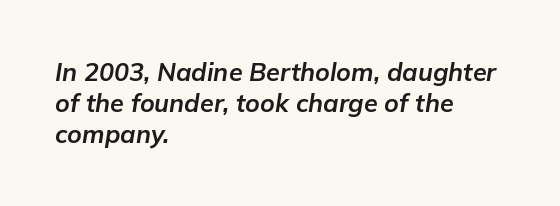
{"italic": "yes", "lean": "right", "slant_degrees": 9, "bold": "yes", "underline": "no", "align": "left", "line_spacing": "normal", "line_spacing_ratio": 1.25, "letter_spacing": "normal", "letter_spacing_em": 0.0, "glyph_px": 25}
